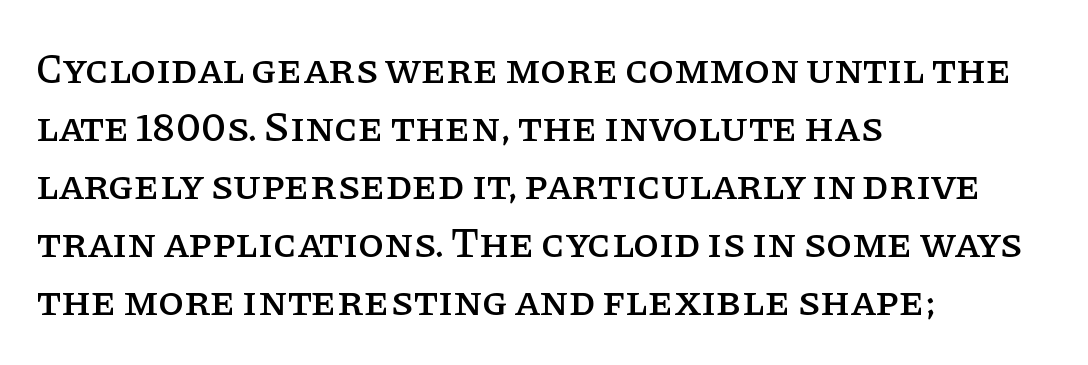
Q: Is the text italic (slanted)? A: No, it is upright.
Q: Is the typeface a serif or a sans-serif typeface? A: Serif.
Q: Is the text underlined? A: No.
Q: How is the paragraph aligned? A: Left-aligned.
Q: Is the spacing between letters normal or unusually wide? A: Normal.
Q: Is the spacing between lines tight, normal or loose? A: Normal.
Q: Width (condensed, normal, or wide)? A: Normal.
Q: Stroke contrast? A: Low.
Q: x-height? A: Large.
Q: Monospaced? A: No.
